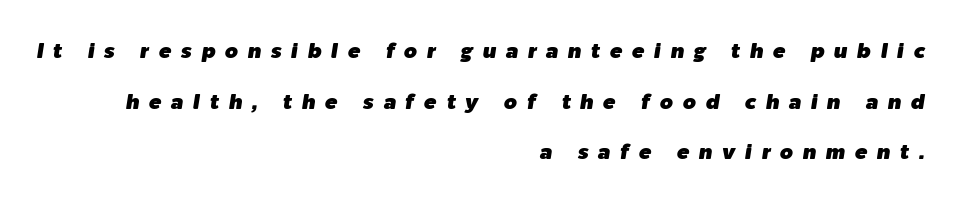
Q: Is the text italic (slanted)? A: Yes, it leans right by about 9 degrees.
Q: Is the text underlined? A: No.
Q: How is the paragraph aligned? A: Right-aligned.
Q: Is the spacing between letters normal or unusually wide? A: Unusually wide.
Q: Is the spacing between lines tight, normal or loose? A: Loose.
